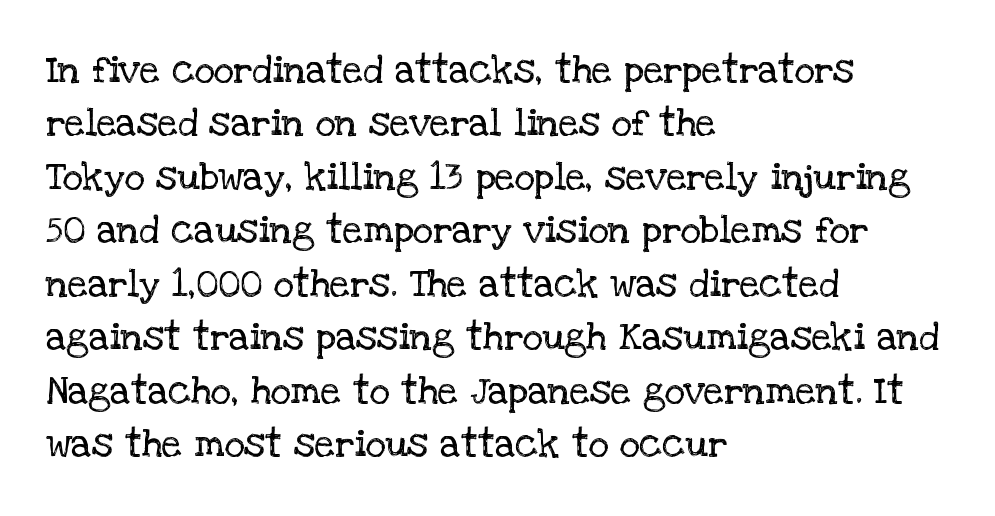
{"serif": "yes", "italic": "no", "bold": "no", "weight": "regular", "width": "normal", "stroke_contrast": "low", "x_height": "large", "monospaced": "no", "underline": "no", "align": "left", "line_spacing": "normal", "line_spacing_ratio": 1.37, "letter_spacing": "normal", "letter_spacing_em": 0.0, "glyph_px": 39}
